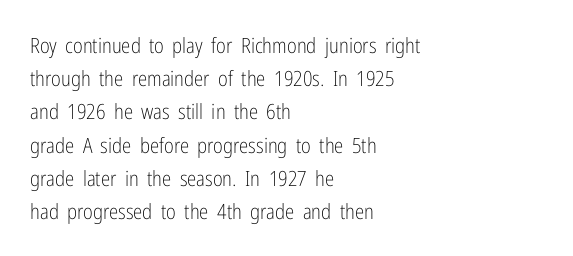
The image shows 21 px text type, upright; set left-aligned, normal line spacing (1.58x), normal letter spacing, not underlined.
